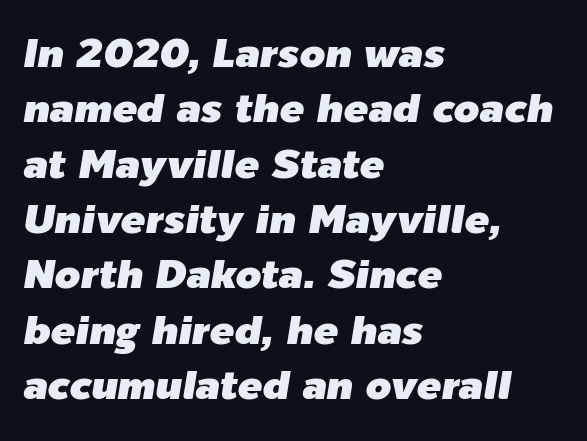
Descenders hang freely into open space. Do the characters align in a grid? No, the font is proportional. Teacher's note: observe the even left margin — that is flush-left alignment. Students, observe: this is what conventionally led text looks like. Quick note: italic. The gaps between neighbouring characters are ordinary and unremarkable.
